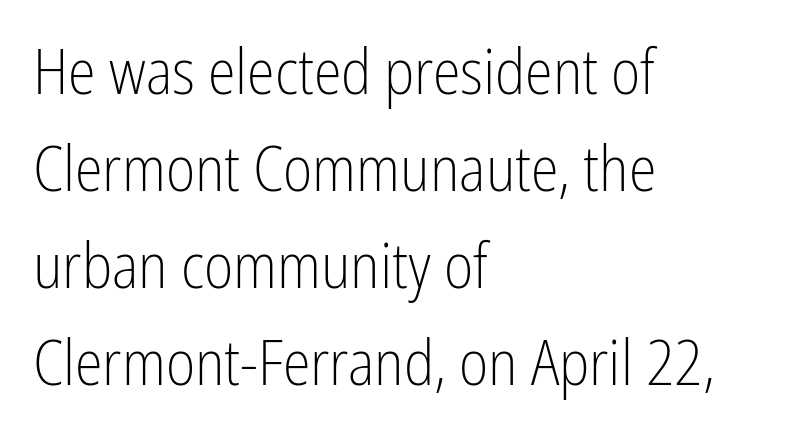
{"serif": "no", "italic": "no", "bold": "no", "weight": "light", "width": "condensed", "stroke_contrast": "low", "x_height": "medium", "monospaced": "no", "underline": "no", "align": "left", "line_spacing": "normal", "line_spacing_ratio": 1.54, "letter_spacing": "normal", "letter_spacing_em": 0.0, "glyph_px": 63}
